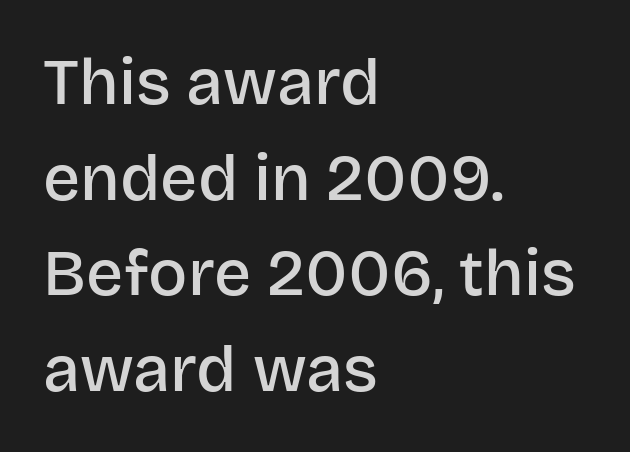
The image shows 65 px semibold sans-serif type, upright; set left-aligned, normal line spacing (1.47x), normal letter spacing, not underlined; low stroke contrast and a large x-height.
